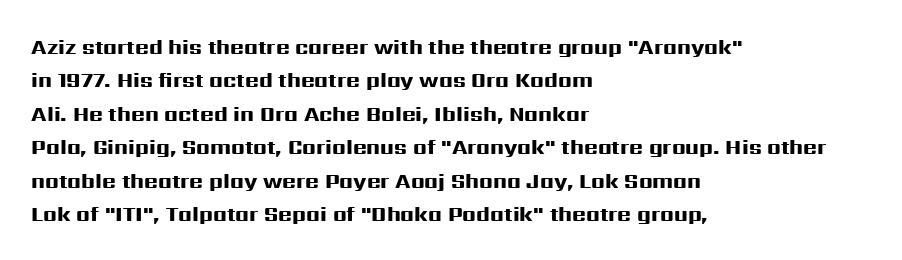
The lines sit at an ordinary, default distance from one another. Bare-footed words on every line. The rendering uses a bold face; every stroke is thick and dark. Posture: upright roman.
